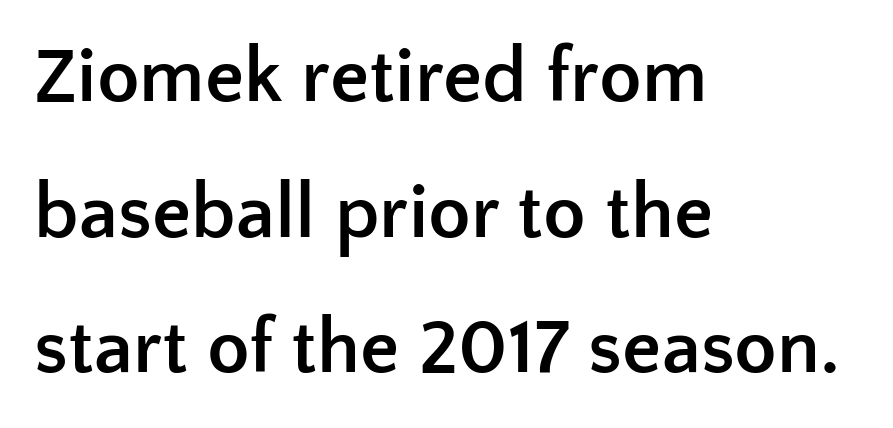
{"serif": "no", "italic": "no", "bold": "yes", "weight": "semibold", "width": "normal", "stroke_contrast": "low", "x_height": "medium", "monospaced": "no", "underline": "no", "align": "left", "line_spacing_ratio": 1.74, "letter_spacing": "normal", "letter_spacing_em": 0.0, "glyph_px": 78}
